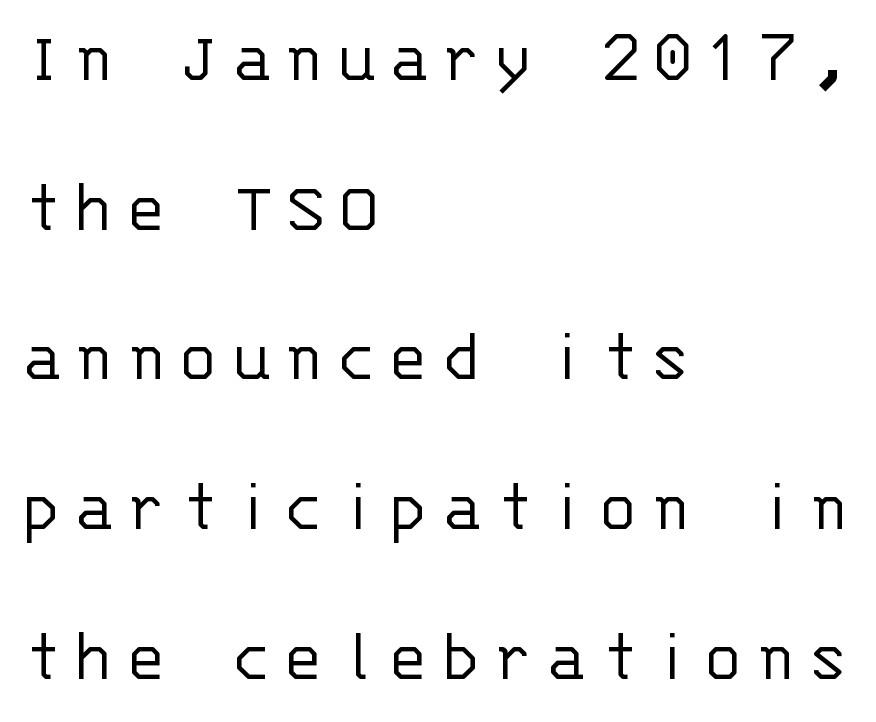
The image shows 76 px light sans-serif type, upright, monospaced; set left-aligned, loose line spacing (1.97x), not underlined; low stroke contrast and a large x-height.
